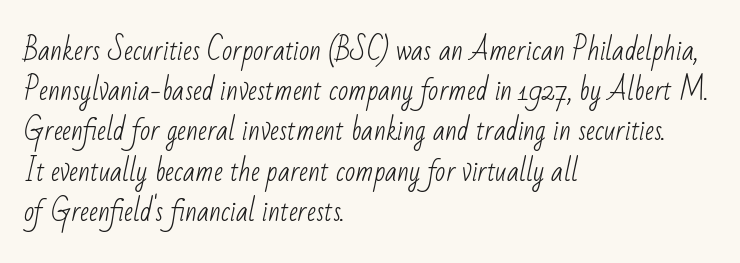
{"bold": "no", "underline": "no", "align": "left", "line_spacing": "normal", "line_spacing_ratio": 1.49, "letter_spacing": "normal", "letter_spacing_em": 0.0, "glyph_px": 27}
